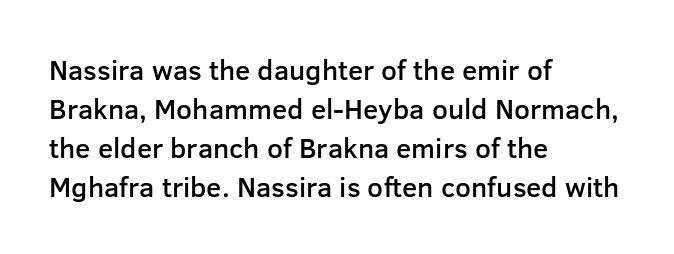
The image shows 28 px semibold sans-serif type, upright; set left-aligned, normal line spacing (1.39x), normal letter spacing, not underlined; low stroke contrast and a medium x-height.
